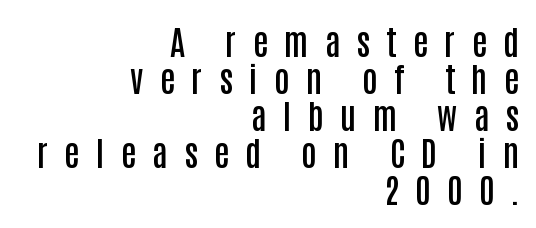
Q: Is the text bold? A: Semi-bold.
Q: Is the text italic (slanted)? A: No, it is upright.
Q: Is the typeface a serif or a sans-serif typeface? A: Sans-serif.
Q: Is the text underlined? A: No.
Q: How is the paragraph aligned? A: Right-aligned.
Q: Is the spacing between letters normal or unusually wide? A: Unusually wide.
Q: Is the spacing between lines tight, normal or loose? A: Tight.
Q: Width (condensed, normal, or wide)? A: Condensed.
Q: Stroke contrast? A: Low.
Q: x-height? A: Large.
Q: Monospaced? A: No.
